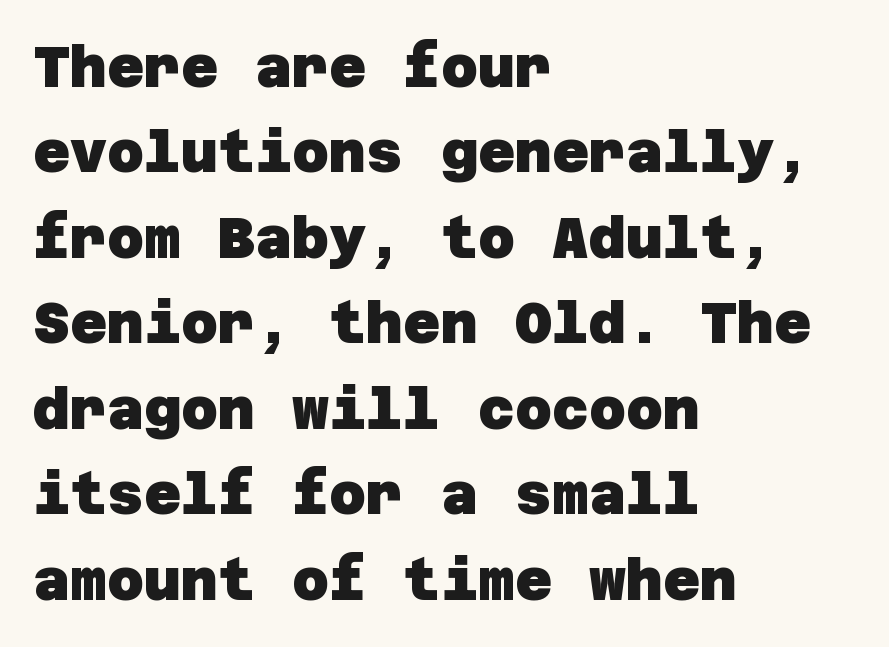
Unlike a traditional serif, this face leaves its strokes unadorned. Notice how descenders clear the ascenders below comfortably — that's standard leading. Letters rest on an invisible, unmarked baseline. Spacing between characters is what you'd get straight out of the box. Line beginnings align vertically; line endings do not. Strokes here are thick enough to call this a true bold.
